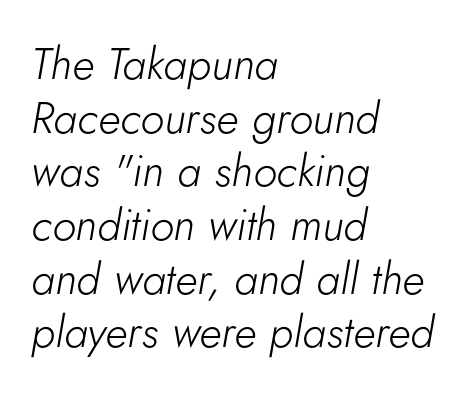
The image shows 44 px light type, italic (leaning right); set left-aligned, line spacing 1.22x, normal letter spacing, not underlined; low stroke contrast and a small x-height.
